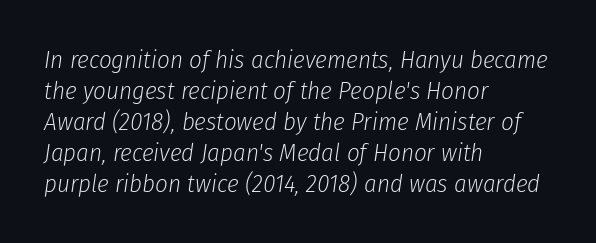
{"italic": "yes", "lean": "right", "slant_degrees": 8, "bold": "no", "underline": "no", "align": "left", "line_spacing_ratio": 1.24, "letter_spacing": "normal", "letter_spacing_em": 0.0, "glyph_px": 25}
